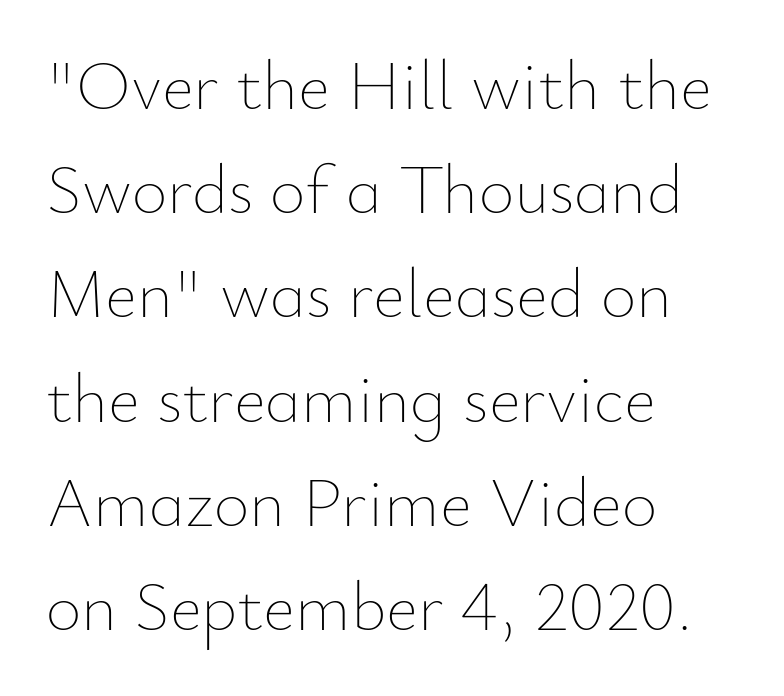
The image shows 69 px thin type, upright; set left-aligned, normal line spacing (1.51x), normal letter spacing, not underlined; low stroke contrast and a small x-height.
